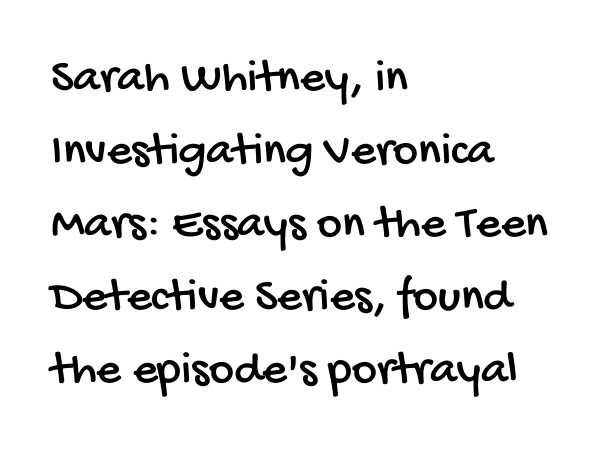
Q: Is the typeface a serif or a sans-serif typeface? A: Sans-serif.
Q: Is the text underlined? A: No.
Q: How is the paragraph aligned? A: Left-aligned.
Q: Is the spacing between letters normal or unusually wide? A: Normal.
Q: Is the spacing between lines tight, normal or loose? A: Normal.
Q: Width (condensed, normal, or wide)? A: Condensed.
Q: Stroke contrast? A: Low.
Q: x-height? A: Large.
Q: Monospaced? A: No.
